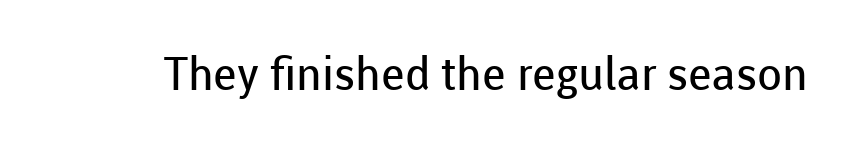
Nothing heavy about these letters — not bold at all. Rule under the text: the space is simply empty. Standard letterfit; no display-style spreading of the glyphs. The rendering uses natural spacing where letterforms have individual widths. You can tell from the bare stems that sans-serif type was used.
